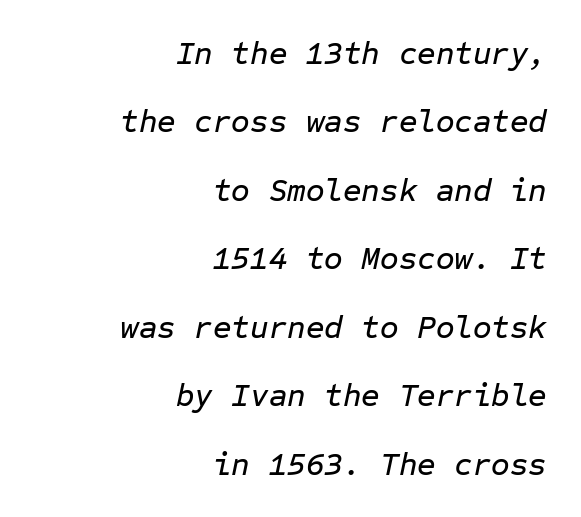
The image shows 32 px text type, italic (leaning right), monospaced; set right-aligned, loose line spacing (2.14x), normal letter spacing, not underlined; low stroke contrast and a medium x-height.
